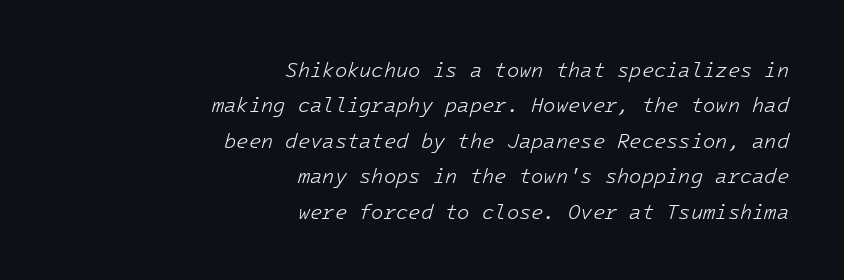
Q: Is the text bold? A: No.
Q: Is the text italic (slanted)? A: Yes, it leans right by about 16 degrees.
Q: Is the text underlined? A: No.
Q: How is the paragraph aligned? A: Right-aligned.
Q: Is the spacing between letters normal or unusually wide? A: Normal.
